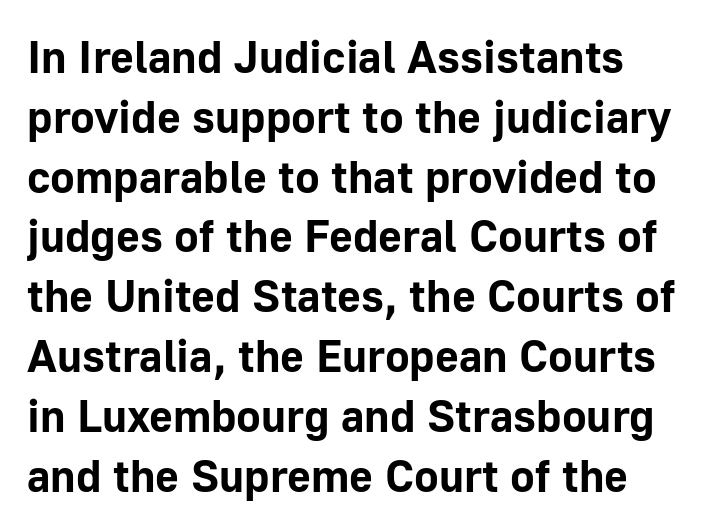
The image shows 46 px bold sans-serif type, upright; set normal line spacing (1.3x), normal letter spacing, not underlined; low stroke contrast and a medium x-height.
